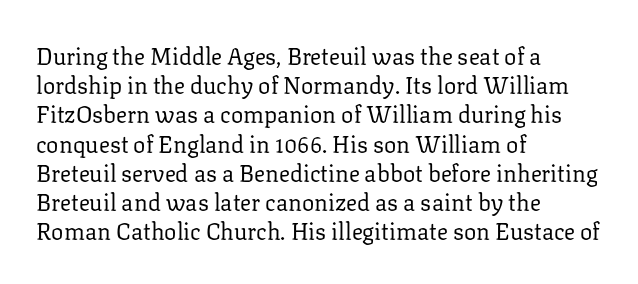
Nothing unusual about the tracking: characters are spaced as the font intends. Caption: multi-line text, flush left, ragged right. How would I describe the line gaps? Plain and ordinary. Unbolded letterforms with no extra heft.
